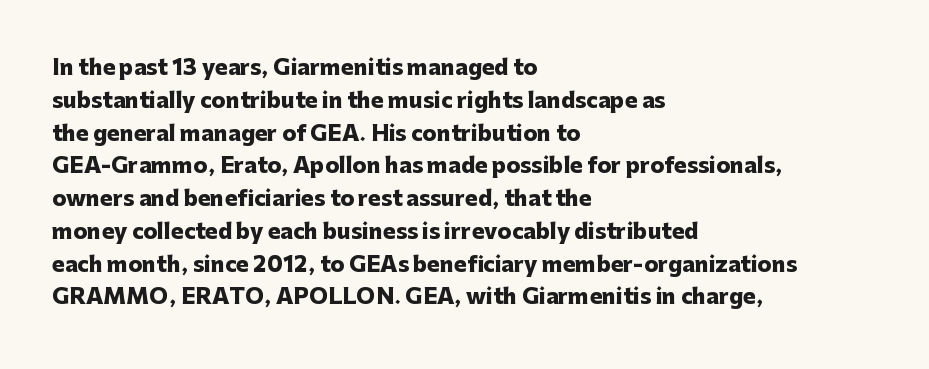
{"italic": "no", "bold": "yes", "underline": "no", "align": "left", "line_spacing": "normal", "line_spacing_ratio": 1.56, "letter_spacing": "normal", "letter_spacing_em": 0.0, "glyph_px": 21}
